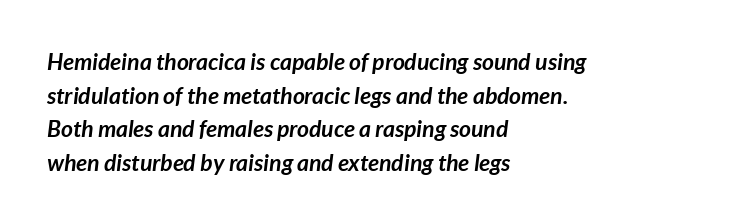
The image shows 23 px bold type, italic (leaning right); set left-aligned, normal line spacing (1.46x), normal letter spacing, not underlined.
